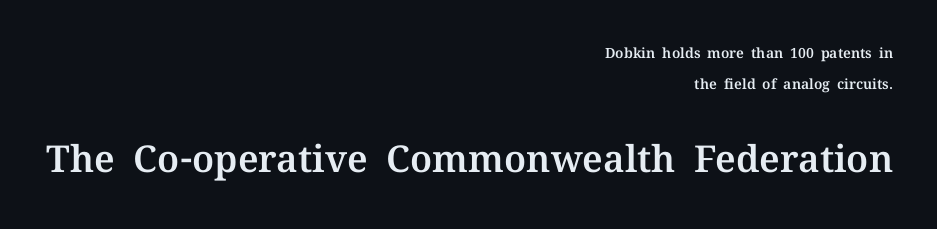
{"serif": "yes", "italic": "no", "width": "normal", "stroke_contrast": "medium", "x_height": "medium", "monospaced": "no", "underline": "no", "align": "right", "line_spacing": "loose", "line_spacing_ratio": 2.2, "letter_spacing": "normal", "letter_spacing_em": 0.0, "larger_block": "second", "size_ratio": 2.64, "glyph_px": 37}
